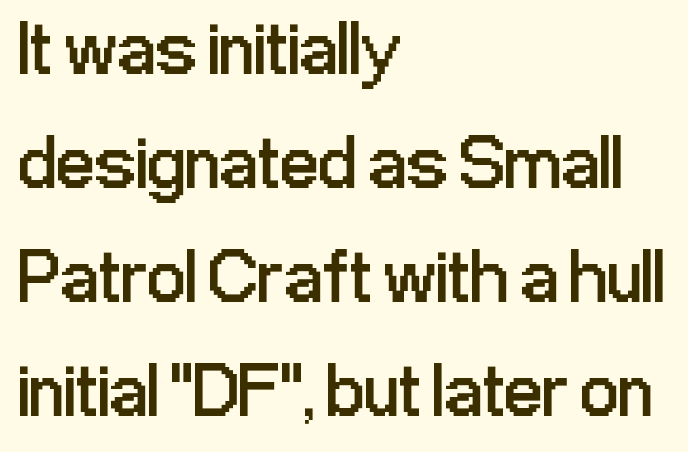
The image shows 76 px regular-weight, condensed sans-serif type, upright; set left-aligned, normal line spacing (1.5x), normal letter spacing, not underlined; low stroke contrast and a medium x-height.
